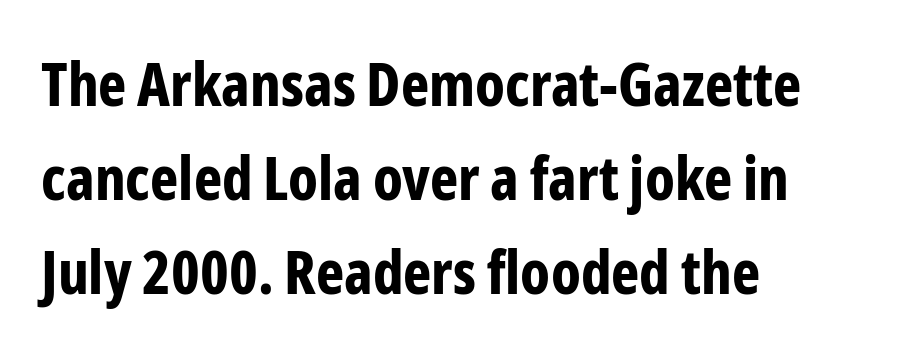
{"serif": "no", "italic": "no", "bold": "yes", "weight": "bold", "width": "condensed", "stroke_contrast": "low", "x_height": "medium", "monospaced": "no", "underline": "no", "align": "left", "line_spacing": "normal", "line_spacing_ratio": 1.57, "letter_spacing": "normal", "letter_spacing_em": 0.0, "glyph_px": 60}
